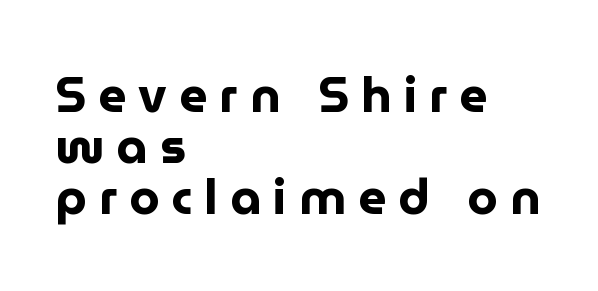
Typeset ragged right — the left edge is the straight one. This sample uses a sans-serif face. The type is letterspaced generously, with wide tracking. Heavy-handed strokes throughout: this text is bold.
